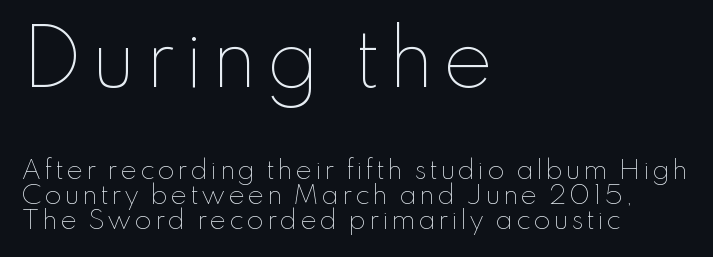
The image shows 76 px thin type, upright; set left-aligned, tight line spacing (0.99x), not underlined; the first (top) block is 3.04x larger; low stroke contrast and a small x-height.
